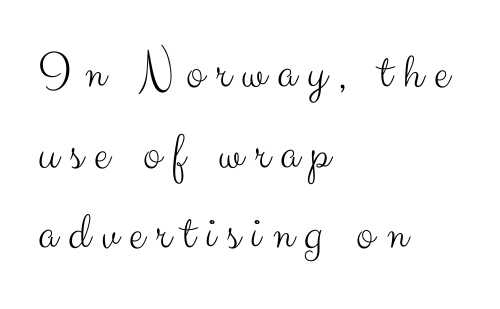
Q: Is the text bold? A: No.
Q: Is the text italic (slanted)? A: Yes.
Q: Is the typeface a serif or a sans-serif typeface? A: Sans-serif.
Q: Is the text underlined? A: No.
Q: How is the paragraph aligned? A: Left-aligned.
Q: Is the spacing between letters normal or unusually wide? A: Unusually wide.
Q: Is the spacing between lines tight, normal or loose? A: Normal.
Q: Width (condensed, normal, or wide)? A: Normal.
Q: Stroke contrast? A: Medium.
Q: x-height? A: Small.
Q: Monospaced? A: No.
